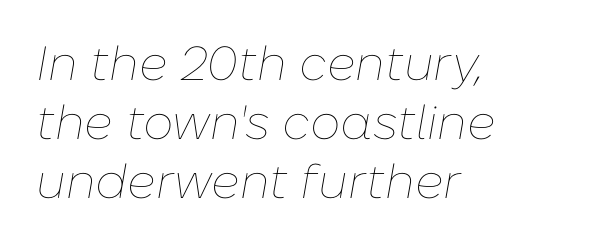
The image shows 48 px thin type, italic (leaning right); set left-aligned, line spacing 1.23x, normal letter spacing, not underlined; low stroke contrast and a medium x-height.
